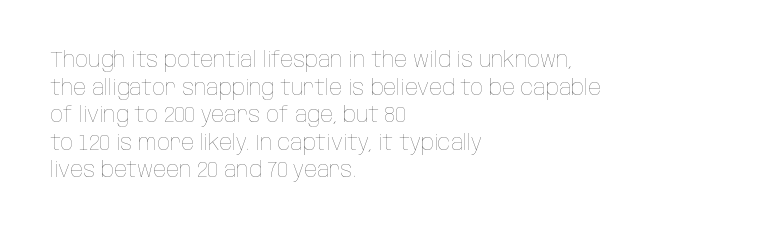
Q: Is the text bold? A: No.
Q: Is the text italic (slanted)? A: No, it is upright.
Q: Is the text underlined? A: No.
Q: How is the paragraph aligned? A: Left-aligned.
Q: Is the spacing between letters normal or unusually wide? A: Normal.
Q: Is the spacing between lines tight, normal or loose? A: Normal.
